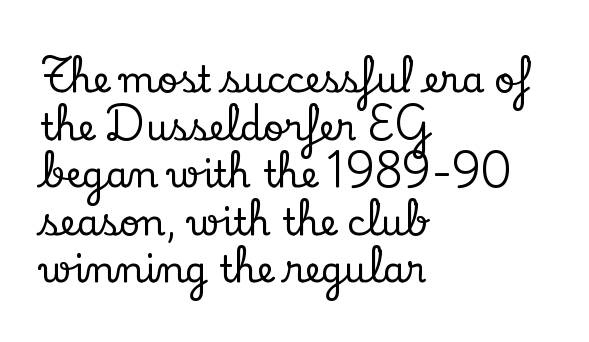
The image shows 36 px serif type, upright; set left-aligned, normal line spacing (1.32x), normal letter spacing, not underlined; low stroke contrast and a small x-height.
